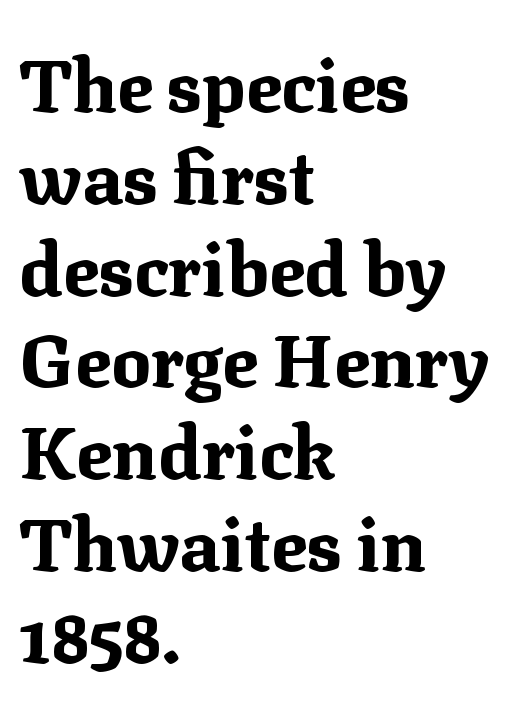
I'd describe the lettering as bold — thick and assertive. Small tapered or slab feet sit at the stroke ends, so this counts as serif. The lines are quadded left. The axis of the letterforms is exactly vertical.
